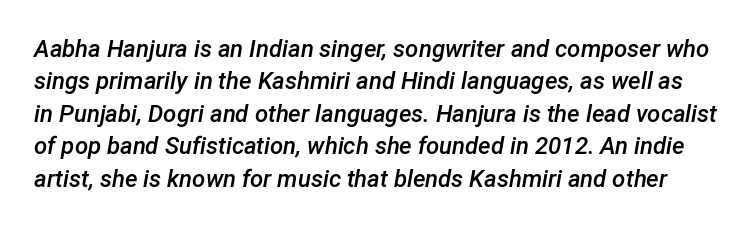
Is the type bold? Partly — it's a semibold, heavier than regular but not fully bold. Whoever set this chose a conventional vertical rhythm. Each row of text sits above clean, open space. The text carries the slant typical of an italic or oblique font. Default kerning and tracking; the words read as compact shapes.
